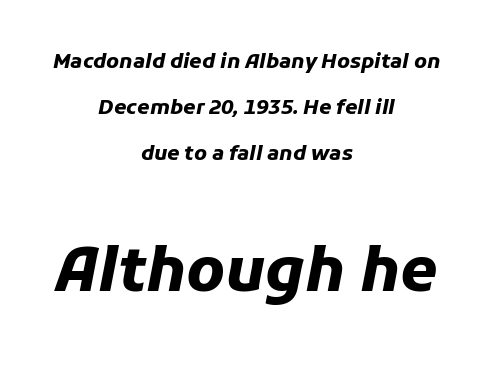
The paragraph has two soft edges and a firm central axis. Quick note: underline off. The rendering enlarges the type as you move from the upper chunk to the lower. You could not count columns in this text — the font is proportionally spaced. The typography opts for an oblique posture over an upright one. Tracking here is standard; glyphs follow each other at the usual distance.
